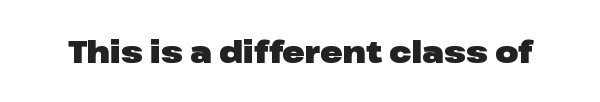
This rendering features lettering with no underline. Serif or sans? Sans — the stroke terminals are bare. This sample uses plain, unmodified letter spacing. These lines carry a lot of weight — the face is fully bold. The type sits square on the baseline with zero lean. Looks like regular typesetting: each glyph gets only the width it needs.
